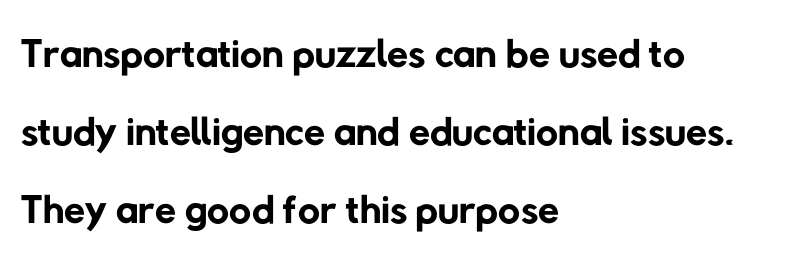
The image shows 61 px regular-weight sans-serif type; set left-aligned, normal line spacing (1.28x), normal letter spacing, not underlined; low stroke contrast and a medium x-height.
